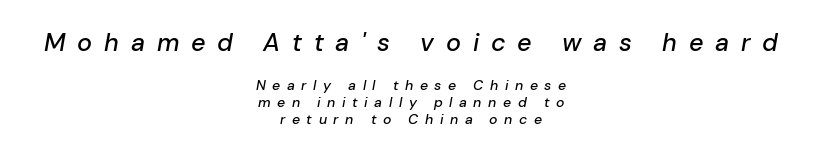
Q: Is the text italic (slanted)? A: Yes, it leans right by about 10 degrees.
Q: Is the text underlined? A: No.
Q: How is the paragraph aligned? A: Centered.
Q: Is the spacing between letters normal or unusually wide? A: Unusually wide.
Q: Which block of text is set in a larger size, the first (top) or the second (bottom)? A: The first (top) one.
